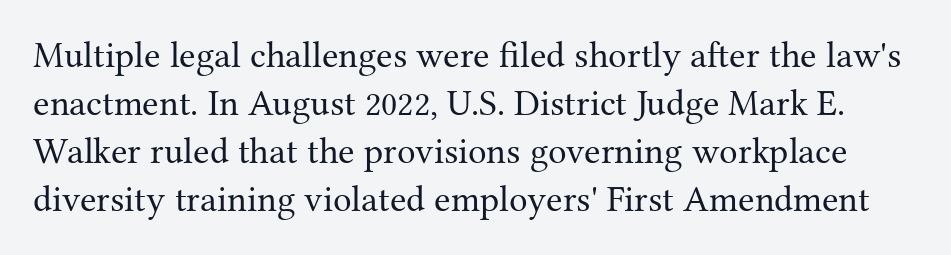
The image shows 37 px regular-weight serif type, upright; set normal line spacing (1.3x), normal letter spacing, not underlined; medium stroke contrast and a medium x-height.
